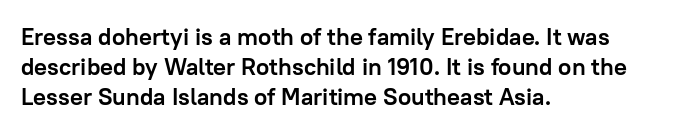
Q: Is the text bold? A: Yes.
Q: Is the text italic (slanted)? A: No, it is upright.
Q: Is the text underlined? A: No.
Q: How is the paragraph aligned? A: Left-aligned.
Q: Is the spacing between letters normal or unusually wide? A: Normal.
Q: Is the spacing between lines tight, normal or loose? A: Normal.
